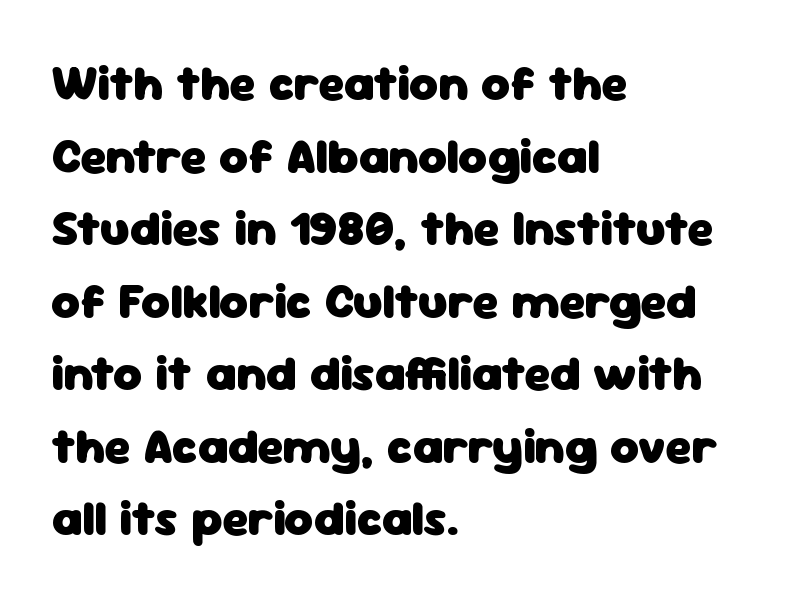
Q: Is the text bold? A: Yes.
Q: Is the text italic (slanted)? A: No, it is upright.
Q: Is the typeface a serif or a sans-serif typeface? A: Sans-serif.
Q: Is the text underlined? A: No.
Q: How is the paragraph aligned? A: Left-aligned.
Q: Is the spacing between letters normal or unusually wide? A: Normal.
Q: Is the spacing between lines tight, normal or loose? A: Normal.
Q: Width (condensed, normal, or wide)? A: Normal.
Q: Stroke contrast? A: Low.
Q: x-height? A: Medium.
Q: Monospaced? A: No.
